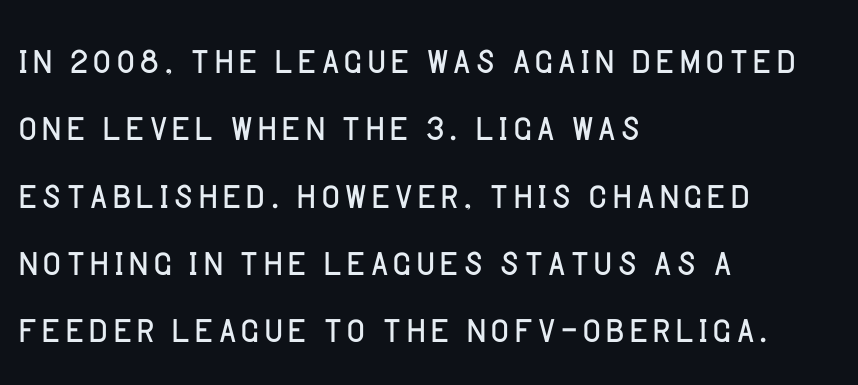
The image shows 51 px light sans-serif type, upright; set left-aligned, normal line spacing (1.32x), normal letter spacing, not underlined; low stroke contrast and a large x-height.
